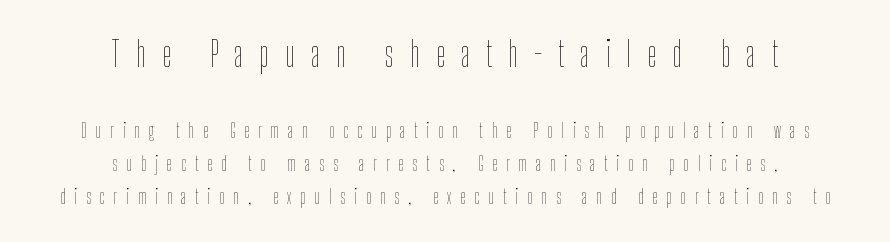
The letters look calm and open, with moderate or lighter stems. Caption: upper text group enlarged, lower text group reduced. The letters advance in unequal steps, a hallmark of proportional type. Is the block centered? Yes — each line is placed symmetrically about the middle. You can tell it's not italic because the verticals are truly vertical. The type is letterspaced generously, with wide tracking.
